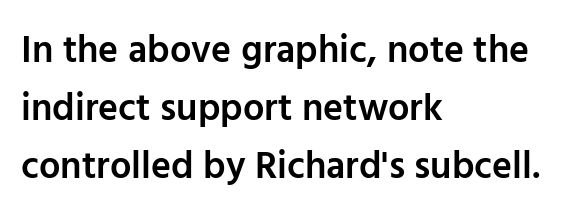
Q: Is the text bold? A: Semi-bold.
Q: Is the text italic (slanted)? A: No, it is upright.
Q: Is the typeface a serif or a sans-serif typeface? A: Sans-serif.
Q: Is the text underlined? A: No.
Q: How is the paragraph aligned? A: Left-aligned.
Q: Is the spacing between letters normal or unusually wide? A: Normal.
Q: Is the spacing between lines tight, normal or loose? A: Normal.
Q: Width (condensed, normal, or wide)? A: Normal.
Q: Stroke contrast? A: Low.
Q: x-height? A: Medium.
Q: Monospaced? A: No.
